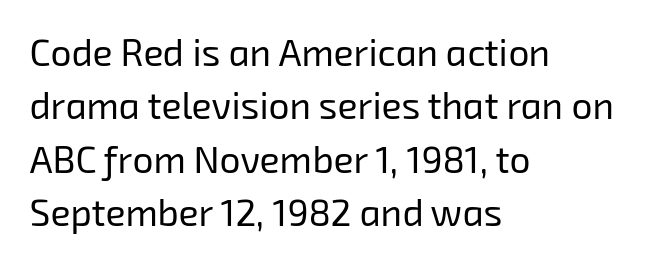
The image shows 37 px regular-weight sans-serif type; set left-aligned, normal line spacing (1.44x), normal letter spacing, not underlined; low stroke contrast and a medium x-height.
